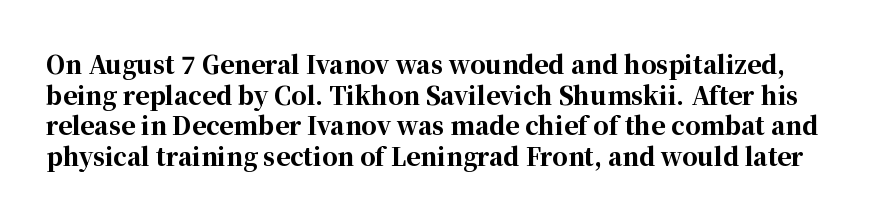
{"italic": "no", "bold": "yes", "underline": "no", "line_spacing": "normal", "line_spacing_ratio": 1.28, "letter_spacing": "normal", "letter_spacing_em": 0.0, "glyph_px": 24}
